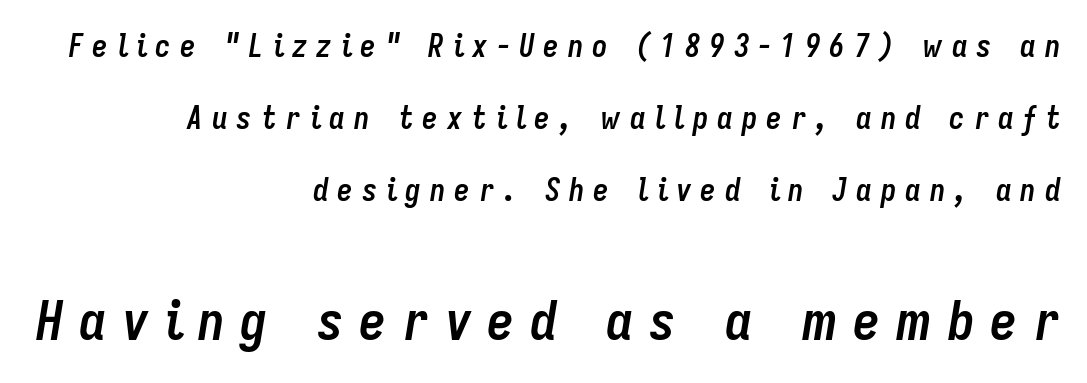
Weight check: bold — yes, fully. A typesetter would call this proportional, since set widths differ per character. When letters slant like this, we call the style italic. Typesetter's note — lower block bumped up in size, upper block left smaller. Line endings align vertically; line beginnings do not.
